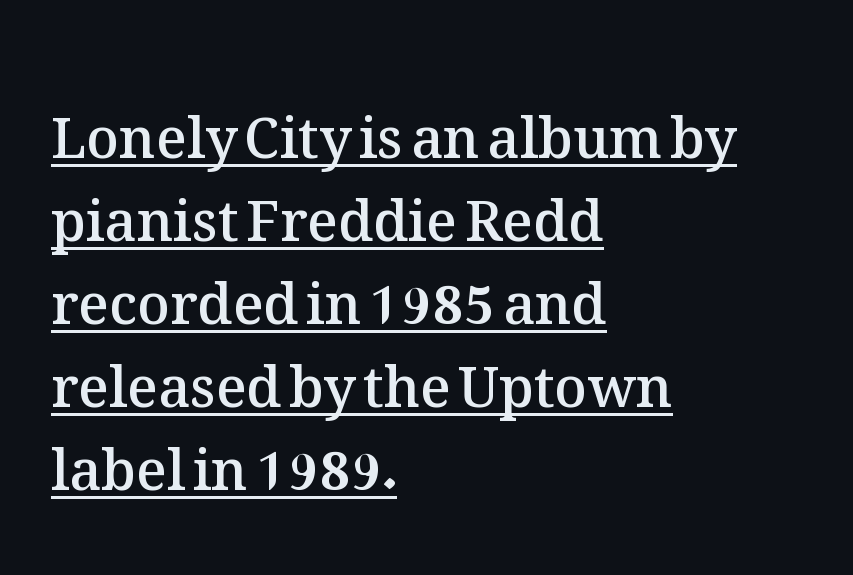
In terms of leading, this rendering sits right in the middle. The face used here appears with an underline applied. Tracking value appears to be zero — textbook default spacing. A typesetter would call this proportional, since set widths differ per character. Horizontal alignment here is leftward, the default for most running prose. In terms of posture, this sample is upright.
